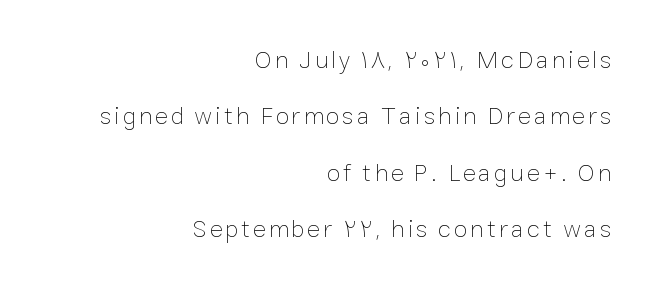
The image shows 25 px text type, upright; set right-aligned, loose line spacing (2.26x), not underlined.
